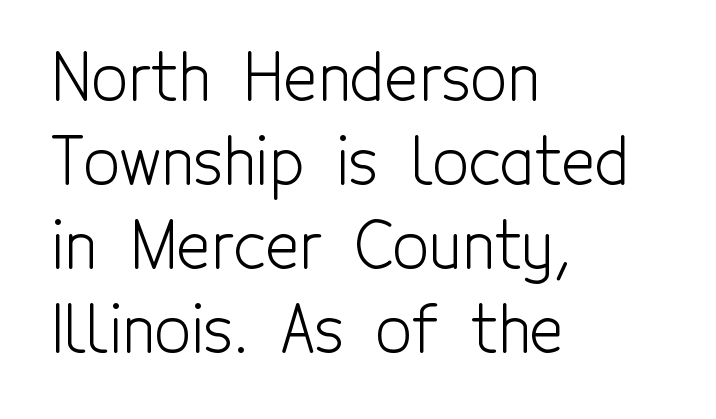
The image shows 64 px light, condensed sans-serif type, upright; set left-aligned, normal line spacing (1.31x), normal letter spacing, not underlined; a medium x-height.
